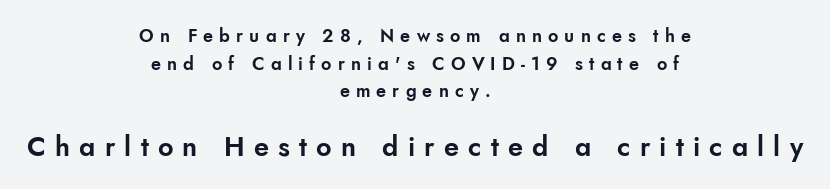
{"italic": "no", "underline": "no", "align": "center", "line_spacing": "normal", "line_spacing_ratio": 1.54, "letter_spacing": "wide", "letter_spacing_em": 0.34, "larger_block": "second", "size_ratio": 1.5, "glyph_px": 27}
